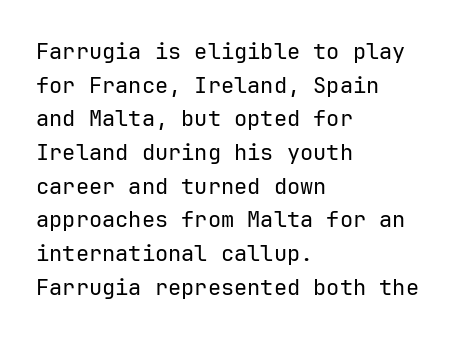
The image shows 22 px text type, upright; set left-aligned, normal line spacing (1.53x), normal letter spacing, not underlined.
